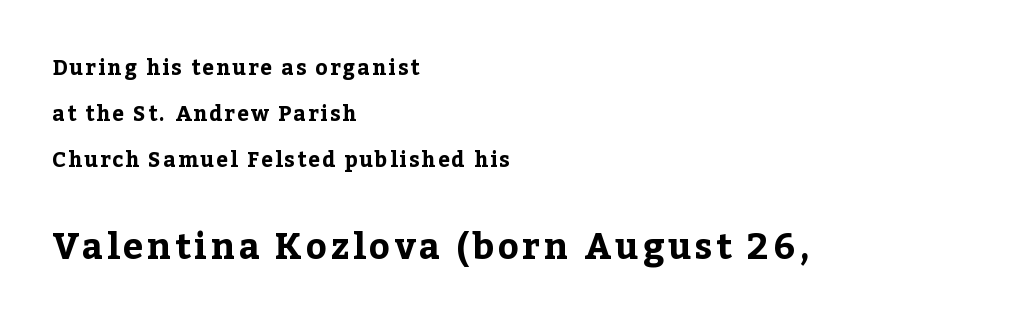
Q: Is the text bold? A: Yes.
Q: Is the text italic (slanted)? A: No, it is upright.
Q: Is the typeface a serif or a sans-serif typeface? A: Serif.
Q: Is the text underlined? A: No.
Q: How is the paragraph aligned? A: Left-aligned.
Q: Is the spacing between lines tight, normal or loose? A: Loose.
Q: Which block of text is set in a larger size, the first (top) or the second (bottom)? A: The second (bottom) one.
Q: Width (condensed, normal, or wide)? A: Normal.
Q: Stroke contrast? A: Low.
Q: x-height? A: Medium.
Q: Monospaced? A: No.
